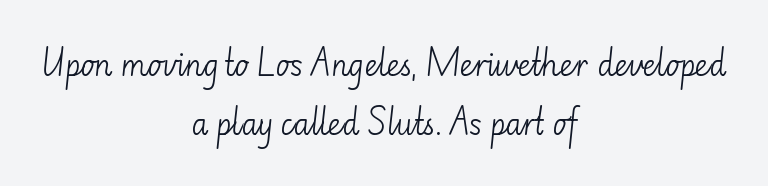
{"serif": "no", "bold": "no", "weight": "light", "width": "normal", "stroke_contrast": "low", "x_height": "small", "monospaced": "no", "underline": "no", "align": "center", "line_spacing": "loose", "line_spacing_ratio": 2.03, "letter_spacing": "normal", "letter_spacing_em": 0.0, "glyph_px": 29}
